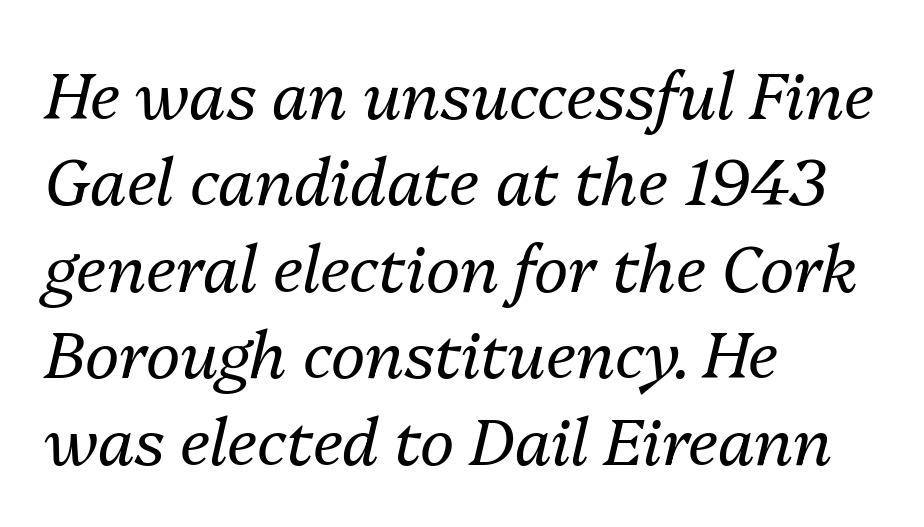
{"italic": "yes", "lean": "right", "slant_degrees": 13, "bold": "no", "weight": "regular", "width": "normal", "stroke_contrast": "medium", "x_height": "medium", "monospaced": "no", "underline": "no", "align": "left", "line_spacing": "normal", "line_spacing_ratio": 1.33, "letter_spacing": "normal", "letter_spacing_em": 0.0, "glyph_px": 65}
